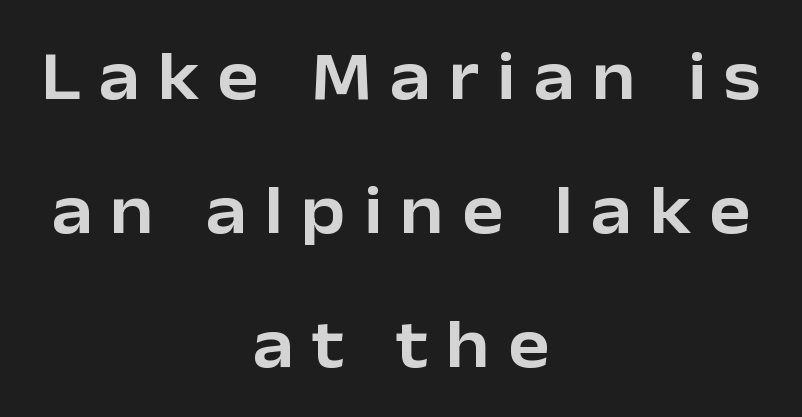
The image shows 69 px sans-serif type, upright; set centered, loose line spacing (1.94x), unusually wide letter spacing (+0.26 em), not underlined; low stroke contrast and a medium x-height.
